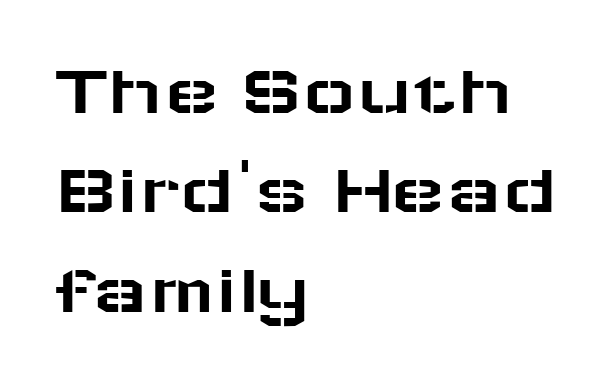
The image shows 73 px wide sans-serif type, upright; set left-aligned, normal line spacing (1.36x), normal letter spacing, not underlined; low stroke contrast and a medium x-height.
